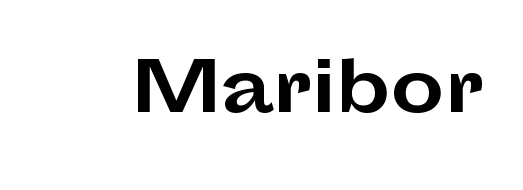
Q: Is the text bold? A: Yes.
Q: Is the text italic (slanted)? A: No, it is upright.
Q: Is the typeface a serif or a sans-serif typeface? A: Sans-serif.
Q: Is the text underlined? A: No.
Q: Is the spacing between letters normal or unusually wide? A: Normal.
Q: Width (condensed, normal, or wide)? A: Wide.
Q: Stroke contrast? A: Low.
Q: x-height? A: Medium.
Q: Monospaced? A: No.
